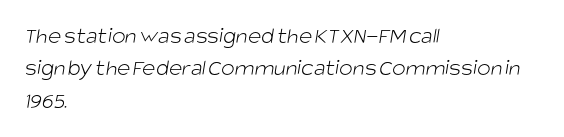
Successive baselines arrive at the customary interval. Standard letterfit; no display-style spreading of the glyphs. Any mark beneath the type? The region is blank. Every row of glyphs begins at an identical x-position on the left. The weight tops out at a normal text grade.
